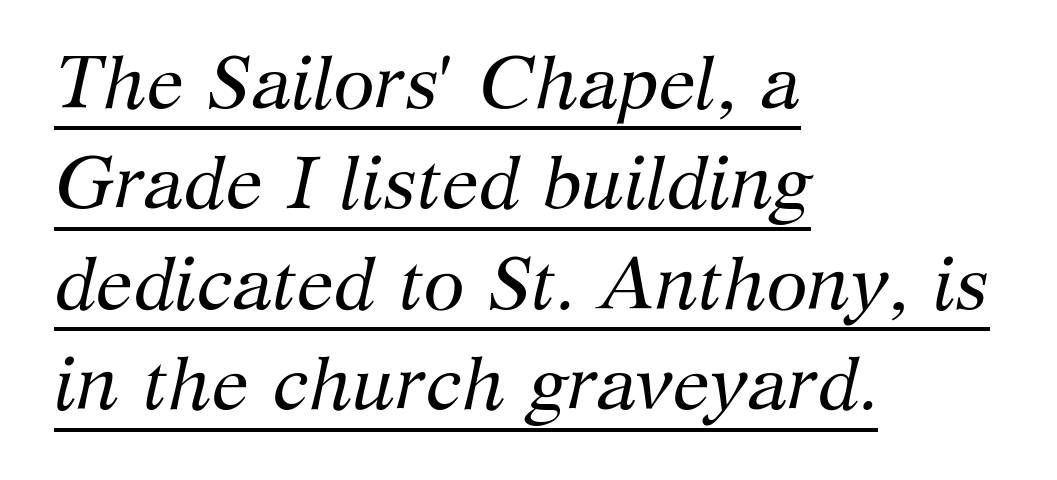
No heavy texture on the line: the type isn't bold. I'd call this a serif setting — the letters wear small feet. Characters follow at the spacing the type designer built in. In terms of leading, this rendering sits right in the middle. Students, observe the line beneath the letters — that is underlining. The axis of the letterforms is tilted away from vertical.
